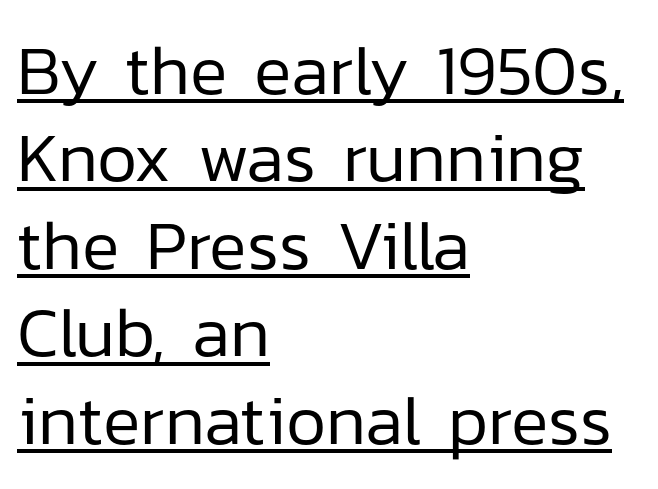
Q: Is the text bold? A: No.
Q: Is the text italic (slanted)? A: No, it is upright.
Q: Is the typeface a serif or a sans-serif typeface? A: Sans-serif.
Q: Is the text underlined? A: Yes.
Q: How is the paragraph aligned? A: Left-aligned.
Q: Is the spacing between letters normal or unusually wide? A: Normal.
Q: Is the spacing between lines tight, normal or loose? A: Normal.
Q: Width (condensed, normal, or wide)? A: Normal.
Q: Stroke contrast? A: Low.
Q: x-height? A: Medium.
Q: Monospaced? A: No.
